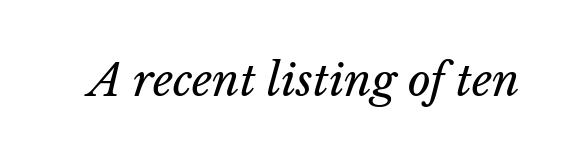
{"italic": "yes", "lean": "right", "slant_degrees": 14, "bold": "no", "weight": "regular", "width": "normal", "stroke_contrast": "low", "x_height": "medium", "monospaced": "no", "underline": "no", "letter_spacing": "normal", "letter_spacing_em": 0.0, "glyph_px": 44}
